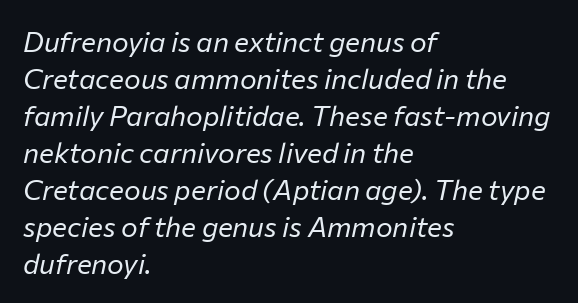
{"italic": "yes", "lean": "right", "slant_degrees": 12, "bold": "no", "weight": "regular", "width": "normal", "stroke_contrast": "low", "x_height": "medium", "monospaced": "no", "underline": "no", "align": "left", "line_spacing": "normal", "line_spacing_ratio": 1.32, "letter_spacing": "normal", "letter_spacing_em": 0.0, "glyph_px": 28}
